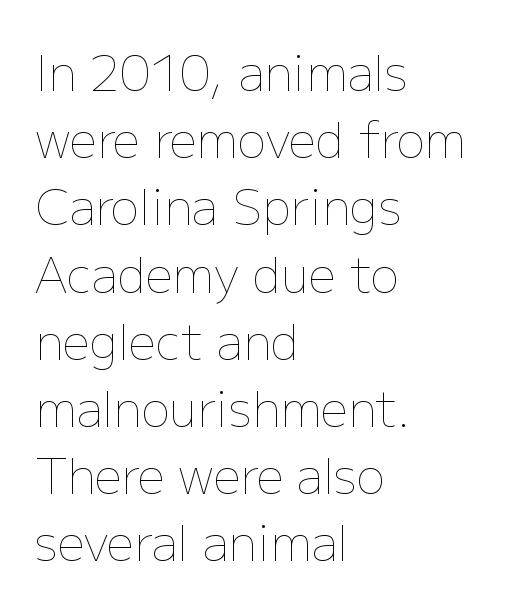
{"italic": "no", "bold": "no", "weight": "thin", "width": "normal", "stroke_contrast": "low", "x_height": "medium", "monospaced": "no", "underline": "no", "align": "left", "line_spacing": "normal", "line_spacing_ratio": 1.4, "letter_spacing": "normal", "letter_spacing_em": 0.0, "glyph_px": 48}
